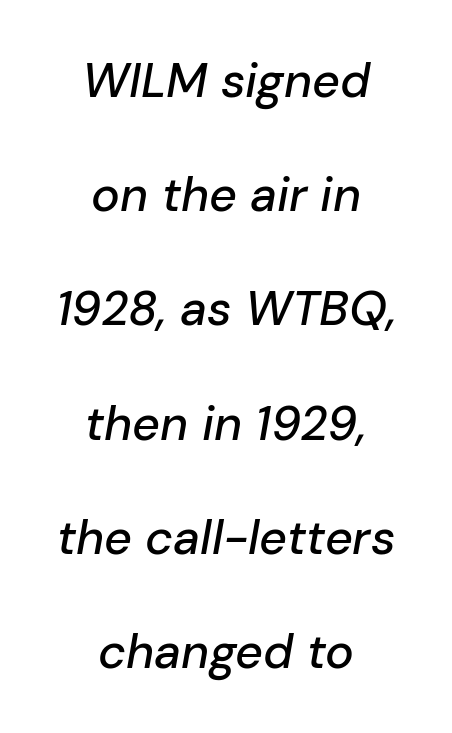
The rendering uses natural spacing where letterforms have individual widths. Line starts and ends both wander, symmetrically. In terms of posture, this sample is oblique. How would I describe the line gaps? Wide and relaxed. Glyph-to-glyph distance matches everyday printed text. Underlining? Definitely not there.
